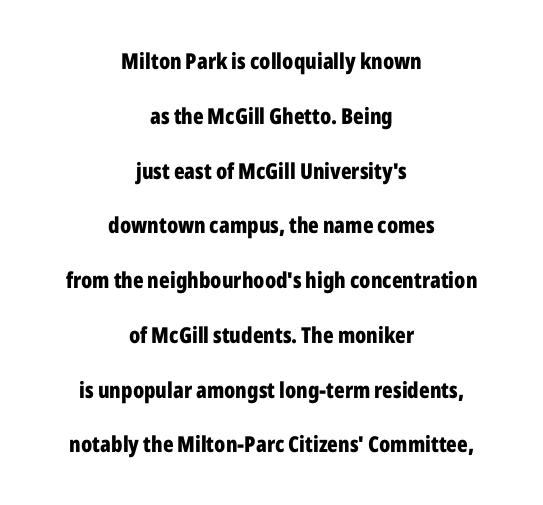
Q: Is the text bold? A: Yes.
Q: Is the text italic (slanted)? A: No, it is upright.
Q: Is the text underlined? A: No.
Q: How is the paragraph aligned? A: Centered.
Q: Is the spacing between letters normal or unusually wide? A: Normal.
Q: Is the spacing between lines tight, normal or loose? A: Loose.
